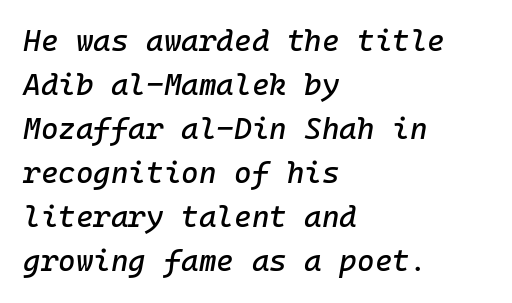
Q: Is the text italic (slanted)? A: Yes, it leans right by about 10 degrees.
Q: Is the text underlined? A: No.
Q: How is the paragraph aligned? A: Left-aligned.
Q: Is the spacing between letters normal or unusually wide? A: Normal.
Q: Is the spacing between lines tight, normal or loose? A: Normal.
Q: Width (condensed, normal, or wide)? A: Normal.
Q: Stroke contrast? A: Low.
Q: x-height? A: Medium.
Q: Monospaced? A: Yes.
